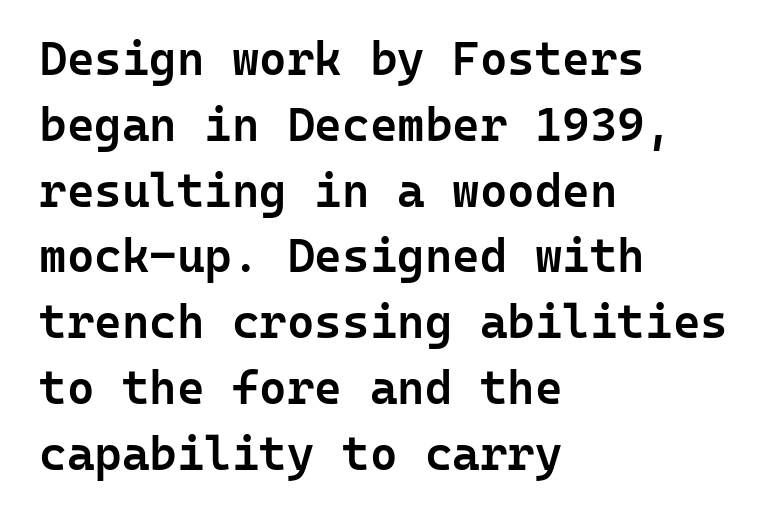
{"serif": "no", "italic": "no", "bold": "semi", "weight": "semibold", "width": "normal", "stroke_contrast": "low", "x_height": "medium", "monospaced": "yes", "underline": "no", "align": "left", "line_spacing": "normal", "line_spacing_ratio": 1.4, "letter_spacing": "normal", "letter_spacing_em": 0.0, "glyph_px": 47}
